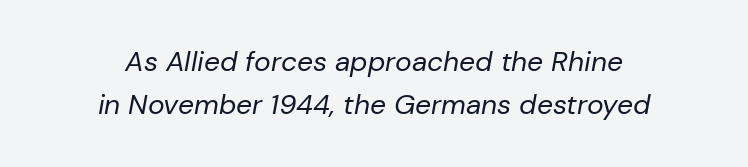
The image shows 28 px regular-weight type, italic (leaning right); set centered, normal line spacing (1.55x), normal letter spacing, not underlined; low stroke contrast and a medium x-height.
